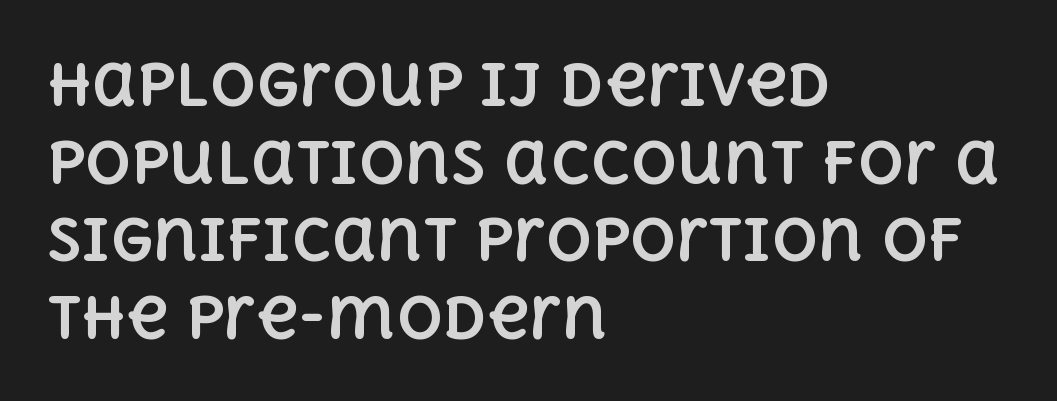
The image shows 57 px bold type, upright; set left-aligned, normal line spacing (1.36x), normal letter spacing, not underlined; a large x-height.
